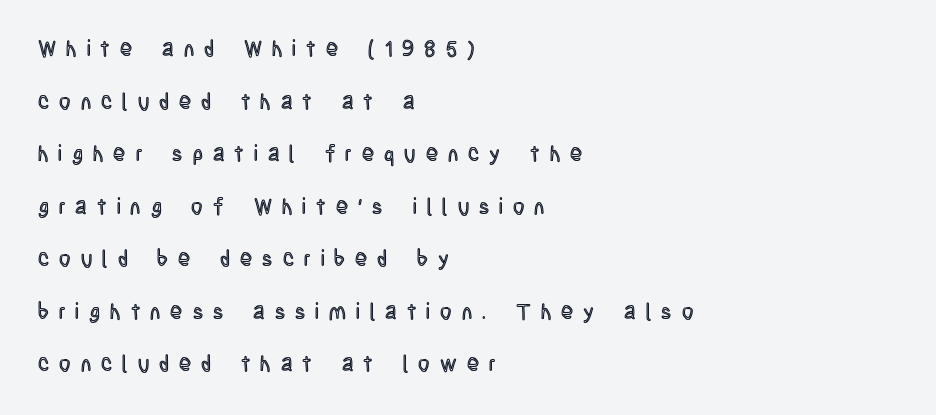
Q: Is the text italic (slanted)? A: No, it is upright.
Q: Is the text underlined? A: No.
Q: How is the paragraph aligned? A: Left-aligned.
Q: Is the spacing between letters normal or unusually wide? A: Unusually wide.
Q: Is the spacing between lines tight, normal or loose? A: Loose.
